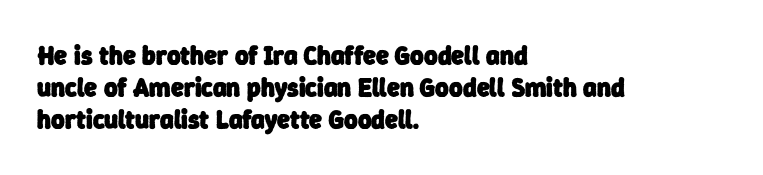
{"bold": "yes", "underline": "no", "align": "left", "line_spacing_ratio": 1.24, "letter_spacing": "normal", "letter_spacing_em": 0.0, "glyph_px": 26}
